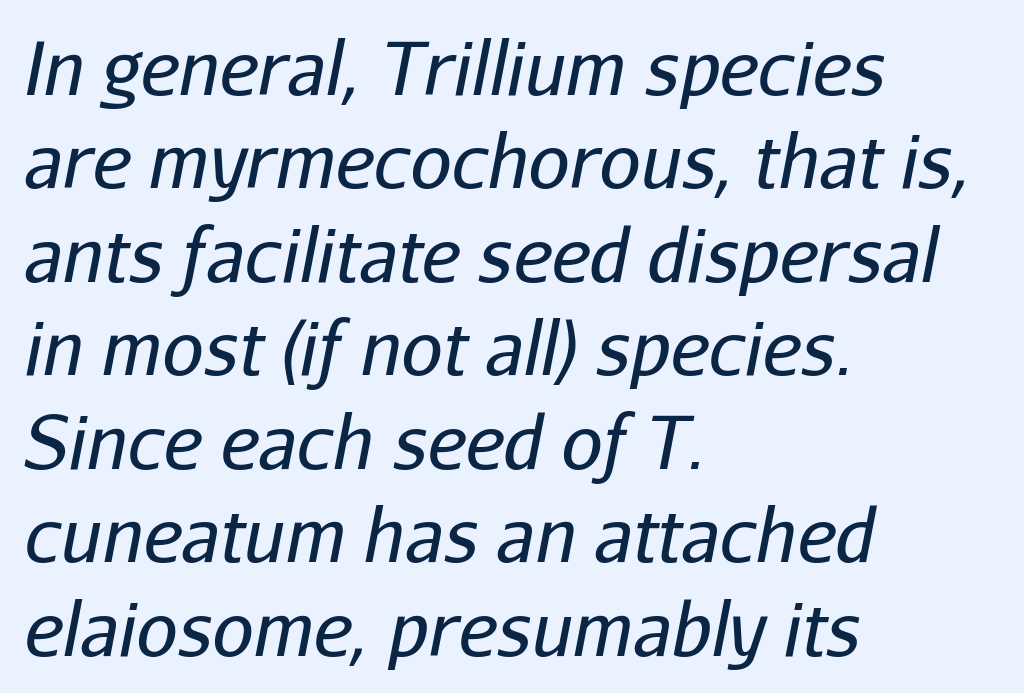
Q: Is the text bold? A: No.
Q: Is the text italic (slanted)? A: Yes, it leans right by about 11 degrees.
Q: Is the text underlined? A: No.
Q: How is the paragraph aligned? A: Left-aligned.
Q: Is the spacing between letters normal or unusually wide? A: Normal.
Q: Is the spacing between lines tight, normal or loose? A: Normal.
Q: Width (condensed, normal, or wide)? A: Normal.
Q: Stroke contrast? A: Low.
Q: x-height? A: Medium.
Q: Monospaced? A: No.
